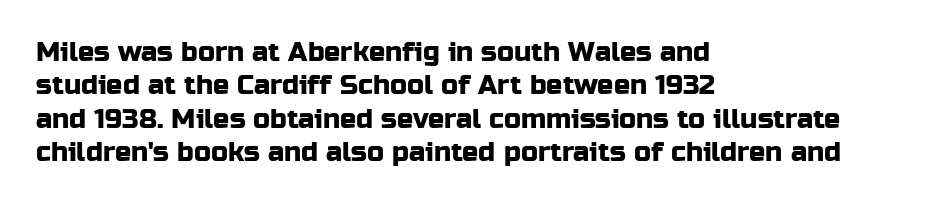
The image shows 27 px text type, upright; set left-aligned, line spacing 1.24x, normal letter spacing, not underlined.
